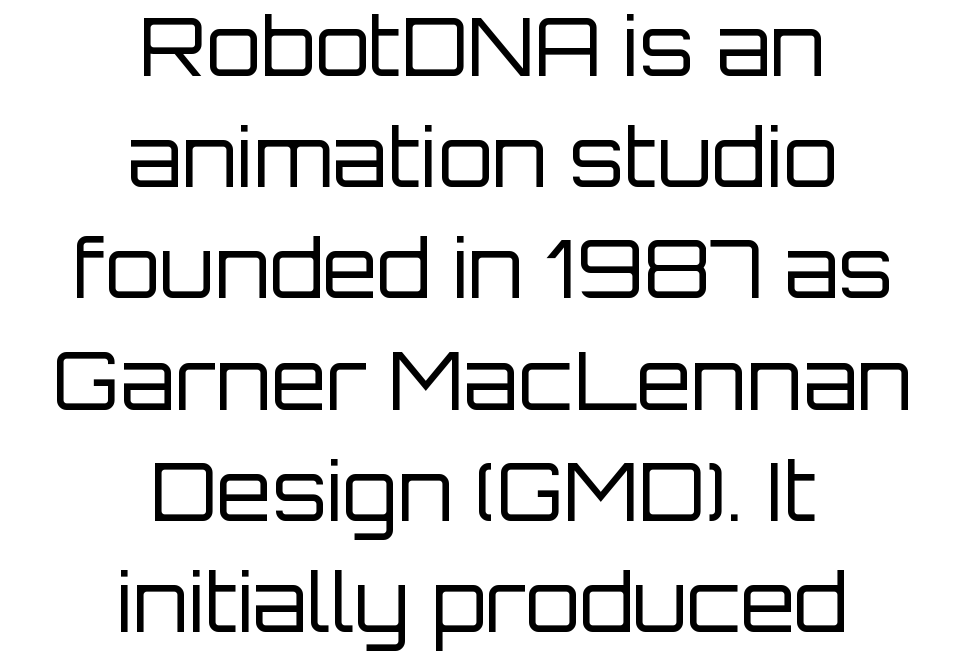
{"serif": "no", "italic": "no", "bold": "no", "weight": "regular", "width": "normal", "stroke_contrast": "low", "x_height": "large", "monospaced": "no", "underline": "no", "align": "center", "line_spacing": "normal", "line_spacing_ratio": 1.39, "letter_spacing": "normal", "letter_spacing_em": 0.0, "glyph_px": 80}
